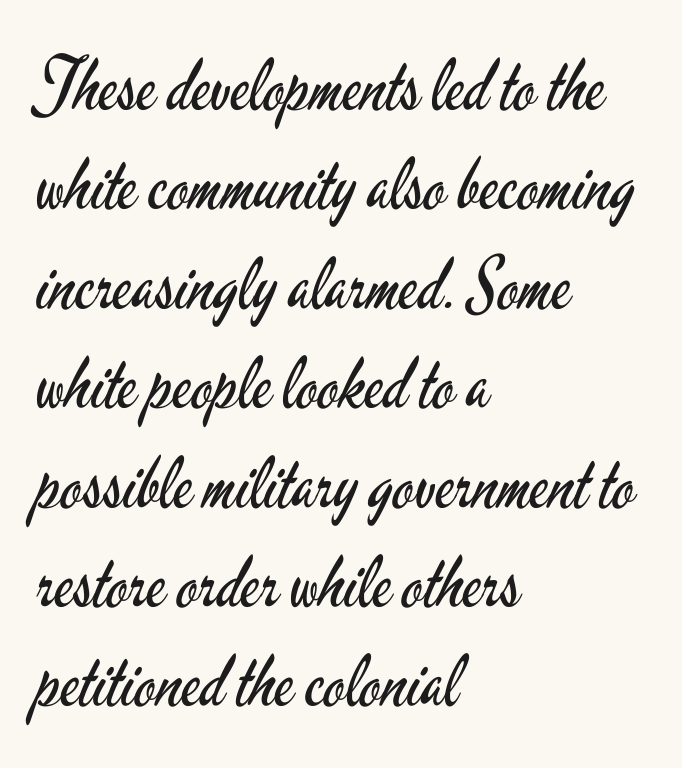
Q: Is the text bold? A: No.
Q: Is the text italic (slanted)? A: Yes.
Q: Is the typeface a serif or a sans-serif typeface? A: Sans-serif.
Q: Is the text underlined? A: No.
Q: How is the paragraph aligned? A: Left-aligned.
Q: Is the spacing between letters normal or unusually wide? A: Normal.
Q: Is the spacing between lines tight, normal or loose? A: Normal.
Q: Width (condensed, normal, or wide)? A: Condensed.
Q: Stroke contrast? A: Low.
Q: x-height? A: Small.
Q: Monospaced? A: No.
